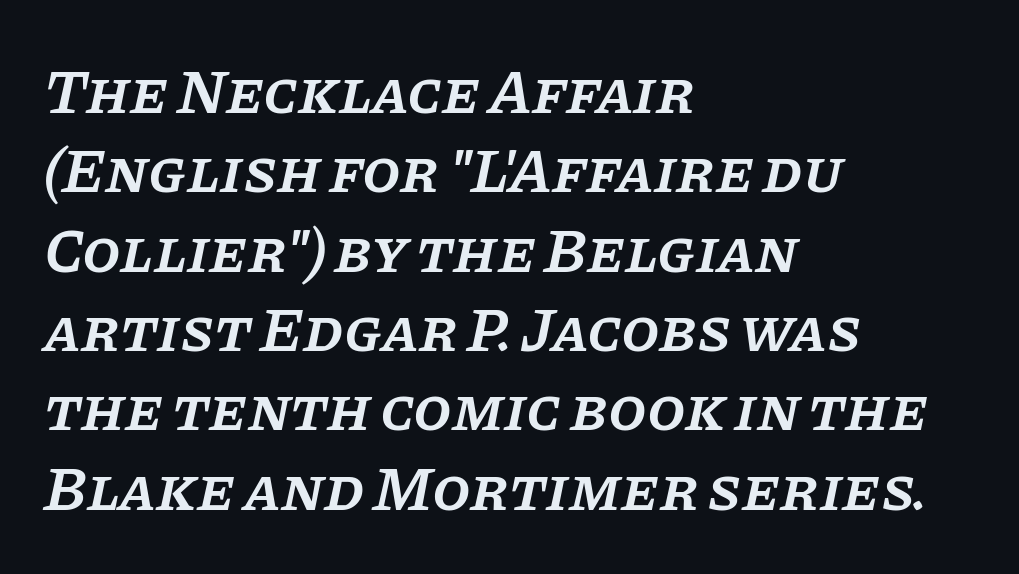
The image shows 62 px semibold serif type, italic (leaning right); set left-aligned, normal line spacing (1.28x), normal letter spacing, not underlined; low stroke contrast and a large x-height.
